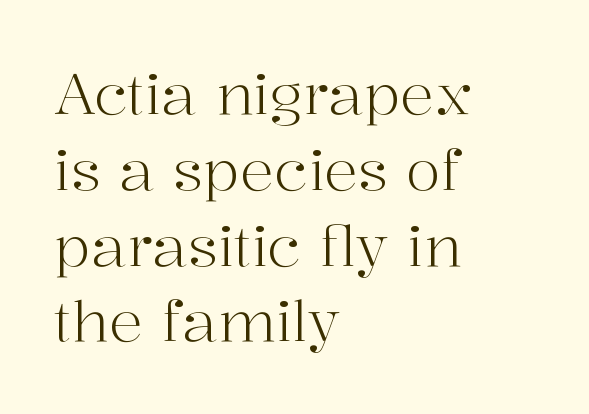
Each letter keeps its own natural width here, so spacing adapts to shape. The paragraph has a hard left edge and a soft right edge. Stroke thickness stays within the range of a standard reading face or lighter. You can tell from the footed stems that serif type was used. Upright lettering throughout. Leading: standard.
